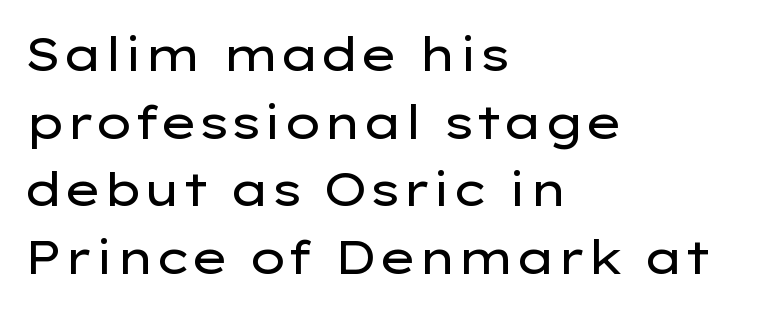
{"serif": "no", "italic": "no", "bold": "no", "weight": "regular", "width": "wide", "stroke_contrast": "low", "x_height": "medium", "monospaced": "no", "underline": "no", "align": "left", "line_spacing": "normal", "line_spacing_ratio": 1.44, "letter_spacing": "normal", "letter_spacing_em": 0.0, "glyph_px": 47}
